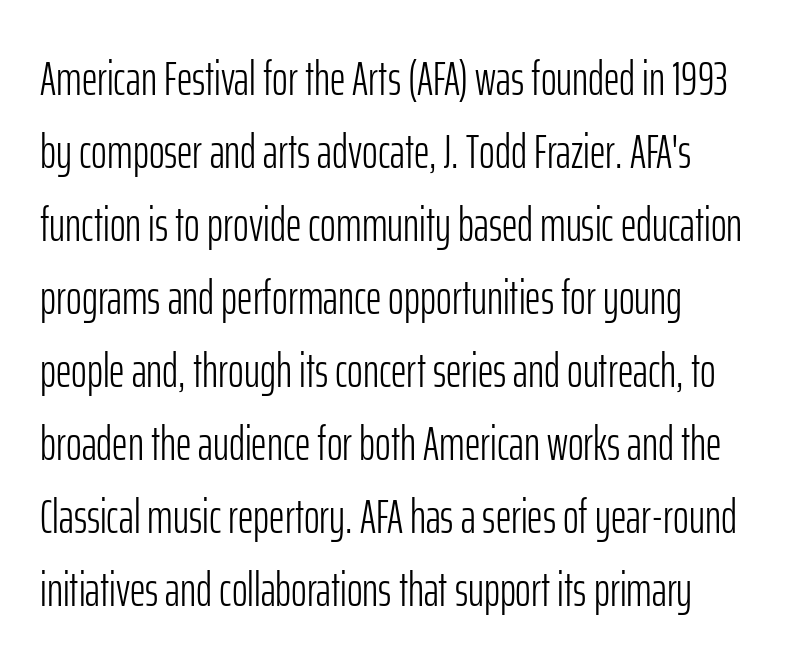
Does the lettering tilt? It doesn't — this is upright. Varying glyph widths throughout — classic text-font behaviour. Default kerning and tracking; the words read as compact shapes. A clean baseline with only descenders dipping below it. Observe the absence of serifs on each vertical stroke in this sample. The typesetting does not lean heavy: it is not bold.
